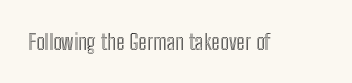
{"italic": "no", "underline": "no", "letter_spacing": "normal", "letter_spacing_em": 0.0, "glyph_px": 22}
